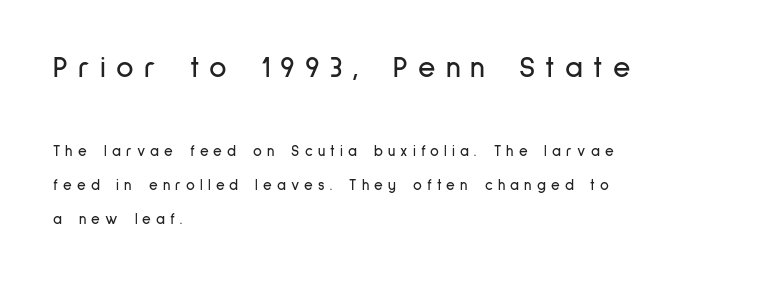
The characters display no serif detailing; their extremities are plain. Top chunk: large. Bottom chunk: small. Each word looks stretched out because of the extra space between its letters. Underlining? Definitely not there.
